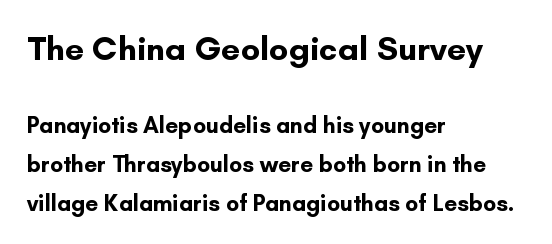
The image shows 34 px bold sans-serif type, upright; set left-aligned, normal line spacing (1.68x), normal letter spacing, not underlined; the first (top) block is 1.48x larger; low stroke contrast and a small x-height.
